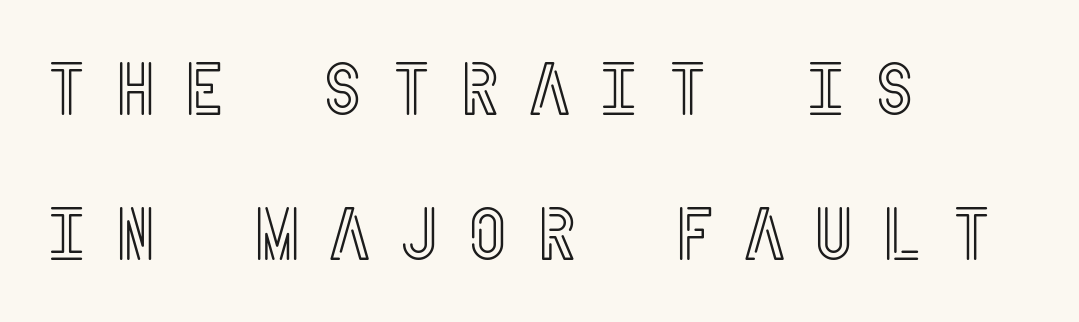
Each row of text sits above clean, open space. One glance says open: line gaps are wider than usual. Rendered with straight, roman letterforms. In terms of letterspacing, this is a distinctly airy, spread setting. Leftover space on each line is placed entirely after the last word.
